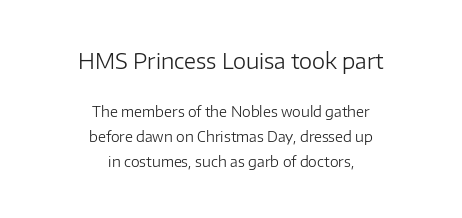
The image shows 21 px text type, upright; set centered, line spacing 1.8x, normal letter spacing, not underlined; the first (top) block is 1.5x larger.
